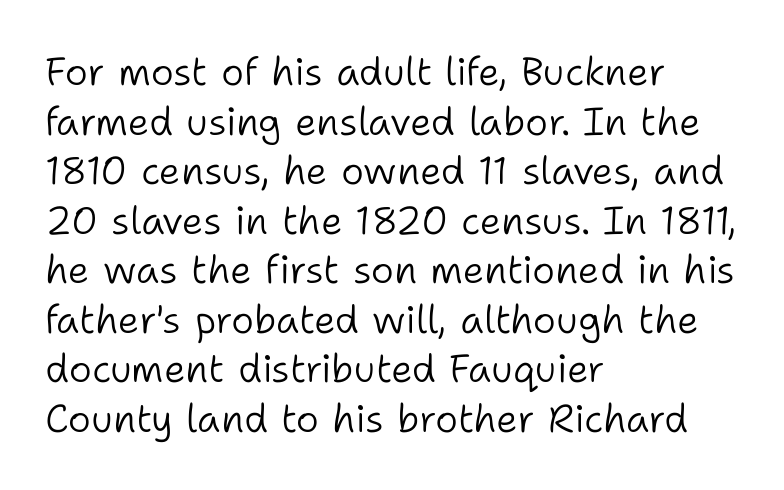
The image shows 39 px light sans-serif type, upright; set left-aligned, normal line spacing (1.27x), normal letter spacing, not underlined; low stroke contrast and a medium x-height.
